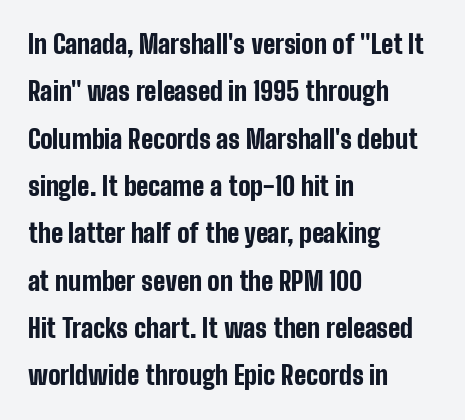
{"italic": "no", "bold": "yes", "underline": "no", "align": "left", "line_spacing_ratio": 1.82, "letter_spacing": "normal", "letter_spacing_em": 0.0, "glyph_px": 26}
